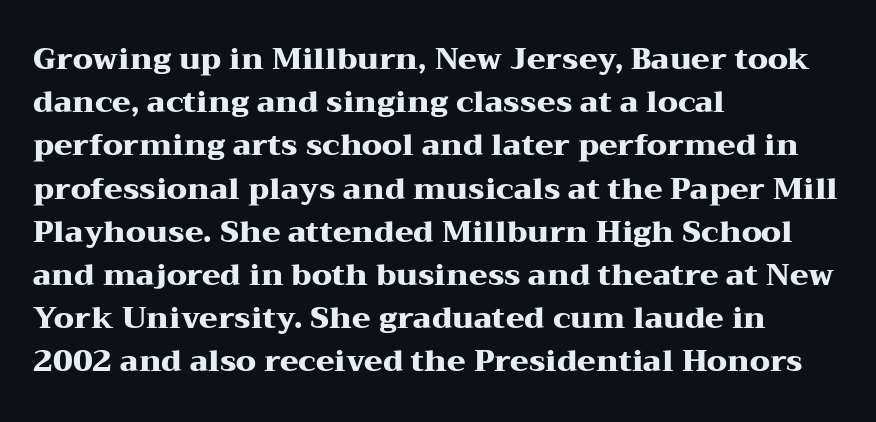
{"serif": "yes", "italic": "no", "bold": "yes", "weight": "heavy", "width": "wide", "stroke_contrast": "medium", "x_height": "medium", "monospaced": "no", "underline": "no", "align": "left", "line_spacing": "normal", "line_spacing_ratio": 1.44, "letter_spacing": "normal", "letter_spacing_em": 0.0, "glyph_px": 30}
